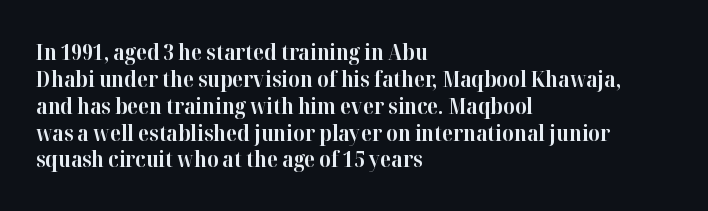
The image shows 22 px bold type, upright; set left-aligned, line spacing 1.22x, normal letter spacing, not underlined.
